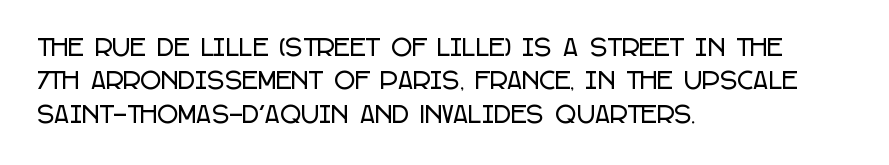
The image shows 23 px text type, upright; set left-aligned, normal line spacing (1.45x), normal letter spacing, not underlined.
